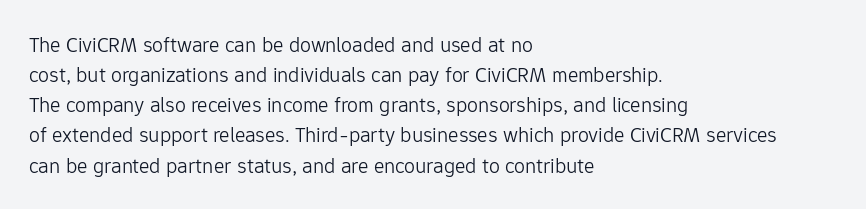
The letterforms sit shoulder to shoulder at normal distance. The space directly below the letters is spotless. Counters stay open thanks to moderate or lighter strokes. The vertical gap from one line to the next is medium. Ascenders rise straight up at ninety degrees. The ragged edge is on the right, which tells us the setting is flush left.
